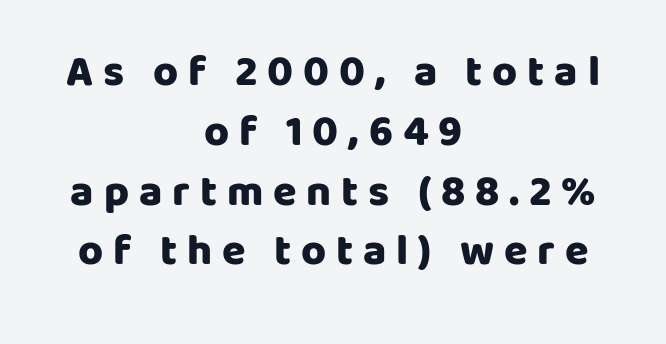
The image shows 43 px heavy sans-serif type, upright; set centered, normal line spacing (1.39x), unusually wide letter spacing (+0.23 em), not underlined; low stroke contrast and a large x-height.
